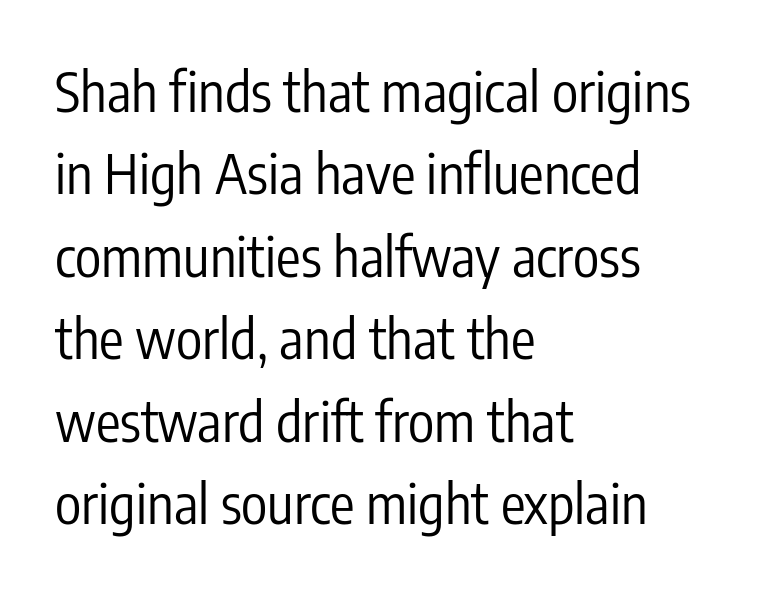
Style check: upright. Each line starts at the same left margin while the right side varies. Check where the strokes stop: nothing finishes them off — pure sans. The letterforms sit shoulder to shoulder at normal distance.
